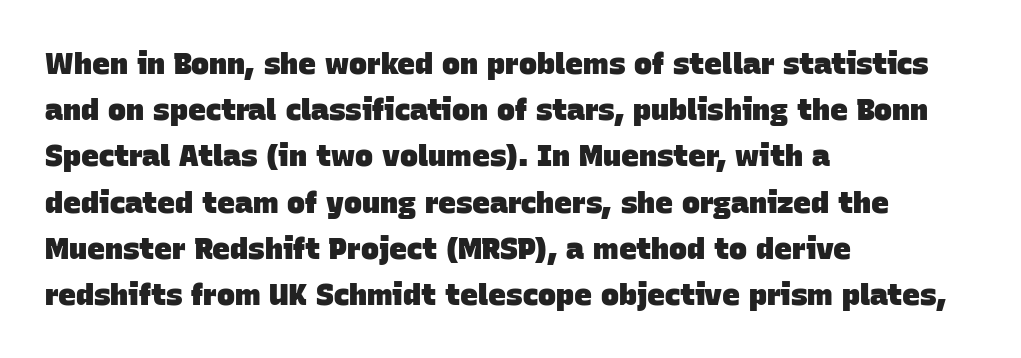
Q: Is the text bold? A: Yes.
Q: Is the typeface a serif or a sans-serif typeface? A: Sans-serif.
Q: Is the text underlined? A: No.
Q: How is the paragraph aligned? A: Left-aligned.
Q: Is the spacing between letters normal or unusually wide? A: Normal.
Q: Is the spacing between lines tight, normal or loose? A: Normal.
Q: Width (condensed, normal, or wide)? A: Normal.
Q: Stroke contrast? A: Low.
Q: x-height? A: Large.
Q: Monospaced? A: No.
